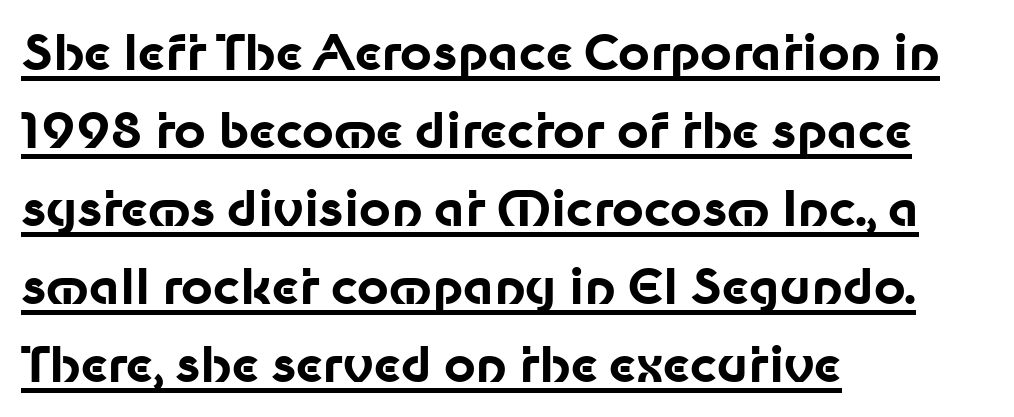
The image shows 49 px bold sans-serif type, upright; set left-aligned, normal line spacing (1.59x), normal letter spacing, underlined; low stroke contrast and a medium x-height.
